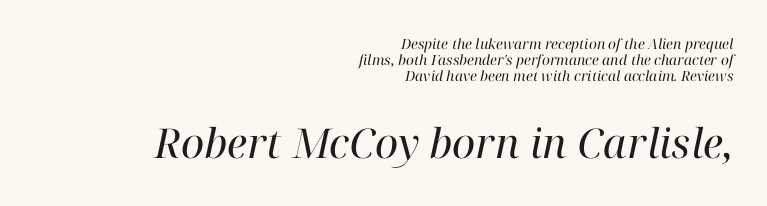
Q: Is the text bold? A: No.
Q: Is the text italic (slanted)? A: Yes, it leans right by about 12 degrees.
Q: Is the typeface a serif or a sans-serif typeface? A: Serif.
Q: Is the text underlined? A: No.
Q: How is the paragraph aligned? A: Right-aligned.
Q: Is the spacing between letters normal or unusually wide? A: Normal.
Q: Is the spacing between lines tight, normal or loose? A: Tight.
Q: Which block of text is set in a larger size, the first (top) or the second (bottom)? A: The second (bottom) one.
Q: Width (condensed, normal, or wide)? A: Normal.
Q: Stroke contrast? A: High.
Q: x-height? A: Medium.
Q: Monospaced? A: No.
